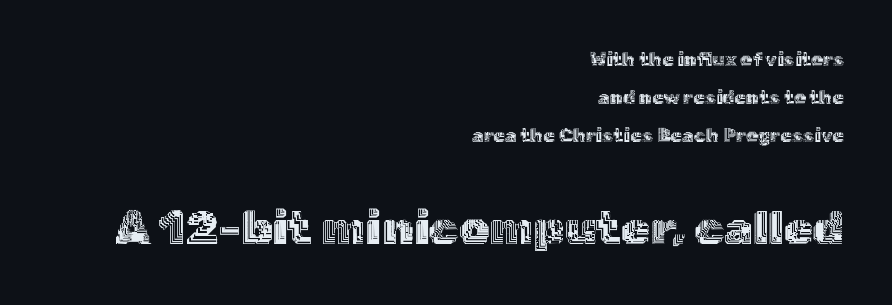
Q: Is the text italic (slanted)? A: No, it is upright.
Q: Is the text underlined? A: No.
Q: How is the paragraph aligned? A: Right-aligned.
Q: Is the spacing between letters normal or unusually wide? A: Normal.
Q: Is the spacing between lines tight, normal or loose? A: Loose.
Q: Which block of text is set in a larger size, the first (top) or the second (bottom)? A: The second (bottom) one.
Q: Width (condensed, normal, or wide)? A: Normal.
Q: x-height? A: Medium.
Q: Monospaced? A: No.
